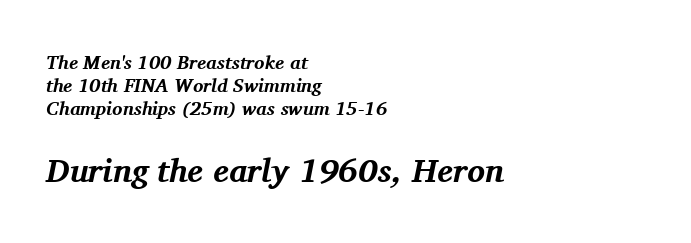
The image shows 33 px bold serif type, italic (leaning right); set left-aligned, line spacing 1.22x, normal letter spacing, not underlined; the second (bottom) block is 1.74x larger; medium stroke contrast and a medium x-height.
